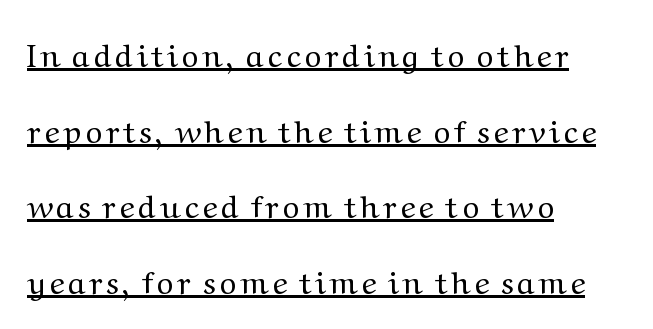
The image shows 32 px regular-weight, wide serif type, upright; set left-aligned, loose line spacing (2.36x), underlined; medium stroke contrast and a medium x-height.
